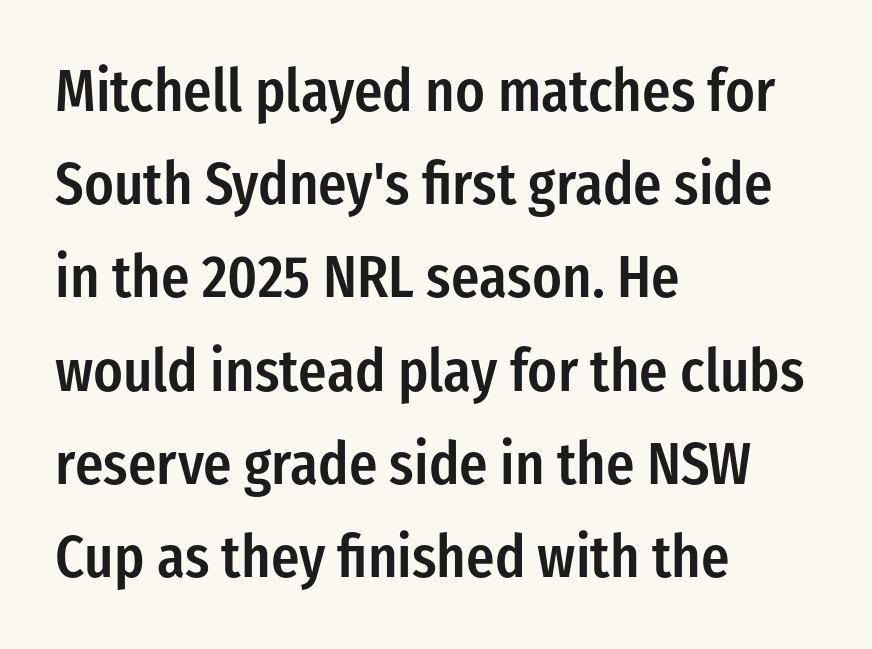
The rendering uses a semibold face; strokes are thickened but not to full bold. The letters advance in unequal steps, a hallmark of proportional type. Type without underlining. The type family on display is of the sans-serif kind. What stands out about the letter spacing? Nothing — it is the standard amount.
